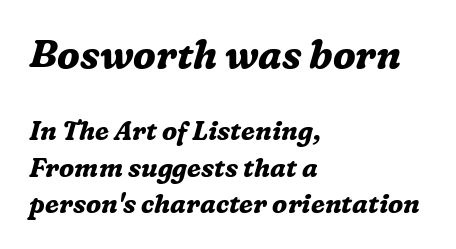
{"serif": "yes", "italic": "yes", "lean": "right", "slant_degrees": 16, "bold": "yes", "weight": "bold", "width": "normal", "stroke_contrast": "medium", "x_height": "medium", "monospaced": "no", "underline": "no", "align": "left", "line_spacing": "normal", "line_spacing_ratio": 1.39, "letter_spacing": "normal", "letter_spacing_em": 0.0, "larger_block": "first", "size_ratio": 1.5, "glyph_px": 39}
